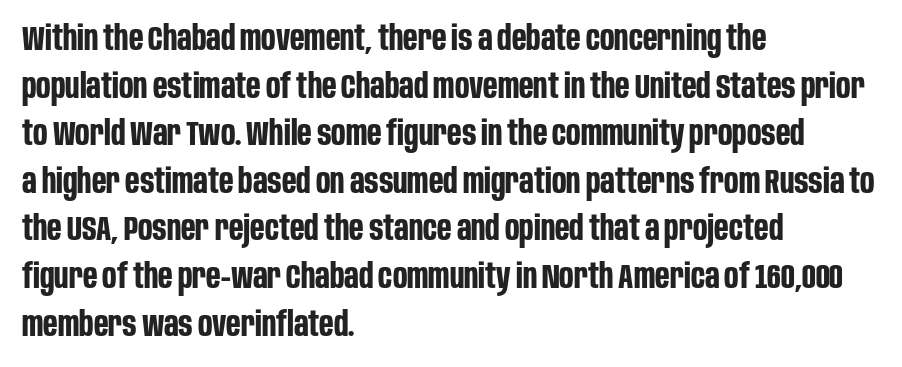
The image shows 34 px bold, condensed sans-serif type, upright; set left-aligned, normal line spacing (1.4x), normal letter spacing, not underlined; low stroke contrast and a large x-height.
